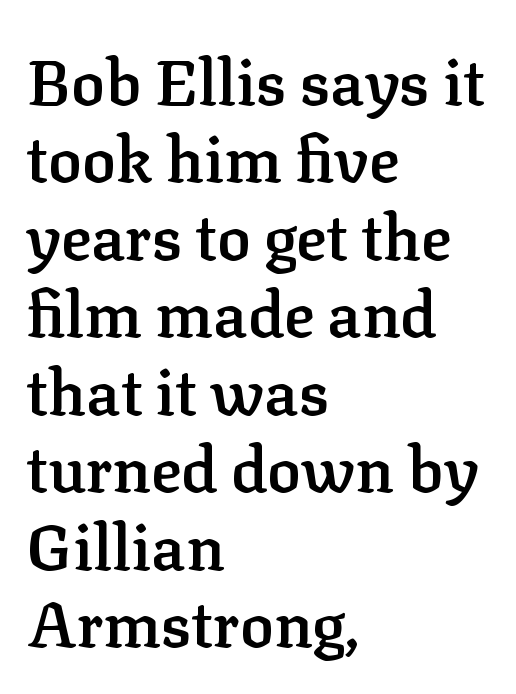
{"serif": "yes", "italic": "no", "bold": "semi", "weight": "semibold", "width": "normal", "stroke_contrast": "low", "x_height": "medium", "monospaced": "no", "underline": "no", "align": "left", "line_spacing_ratio": 1.23, "letter_spacing": "normal", "letter_spacing_em": 0.0, "glyph_px": 63}
